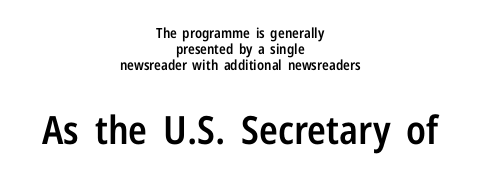
The image shows 39 px semibold, condensed sans-serif type, upright; set centered, tight line spacing (1.15x), normal letter spacing, not underlined; the second (bottom) block is 2.79x larger; low stroke contrast and a medium x-height.
